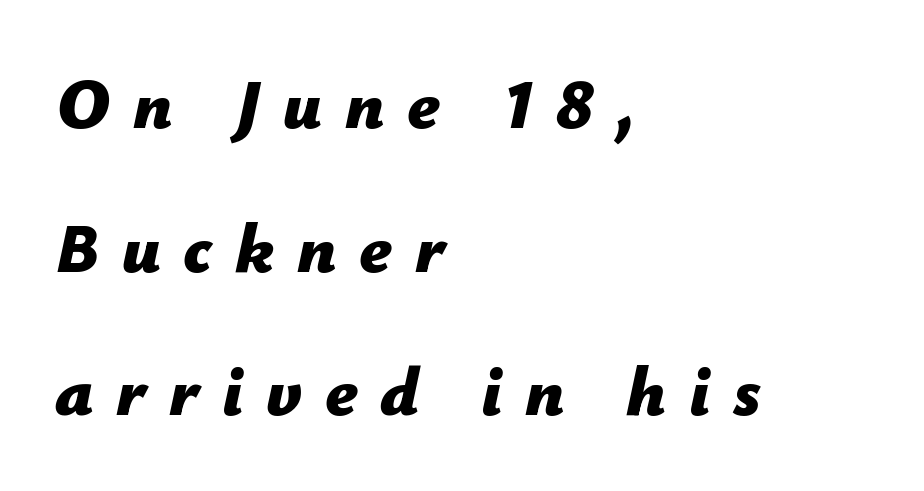
{"italic": "yes", "lean": "right", "slant_degrees": 12, "bold": "yes", "weight": "bold", "width": "normal", "stroke_contrast": "low", "x_height": "medium", "monospaced": "no", "underline": "no", "align": "left", "line_spacing": "loose", "line_spacing_ratio": 2.08, "letter_spacing": "wide", "letter_spacing_em": 0.33, "glyph_px": 69}
